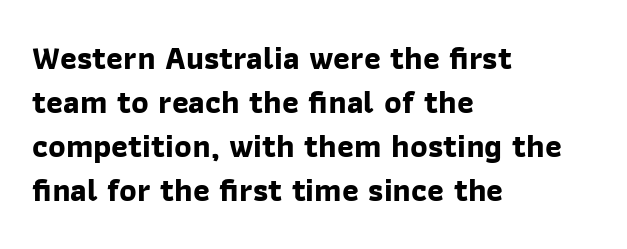
The typesetting leans heavy: a genuine bold. The leading is moderate, giving the passage an even texture. The space directly below the letters is spotless. Caption: multi-line text, flush left, ragged right. You could not count columns in this text — the font is proportionally spaced.
